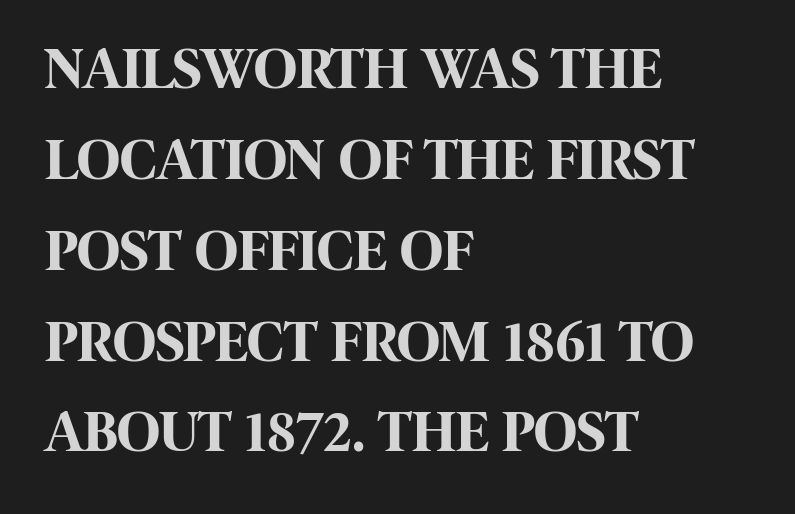
The image shows 59 px bold, condensed sans-serif type, upright; set left-aligned, normal line spacing (1.54x), normal letter spacing, not underlined; high stroke contrast and a large x-height.
